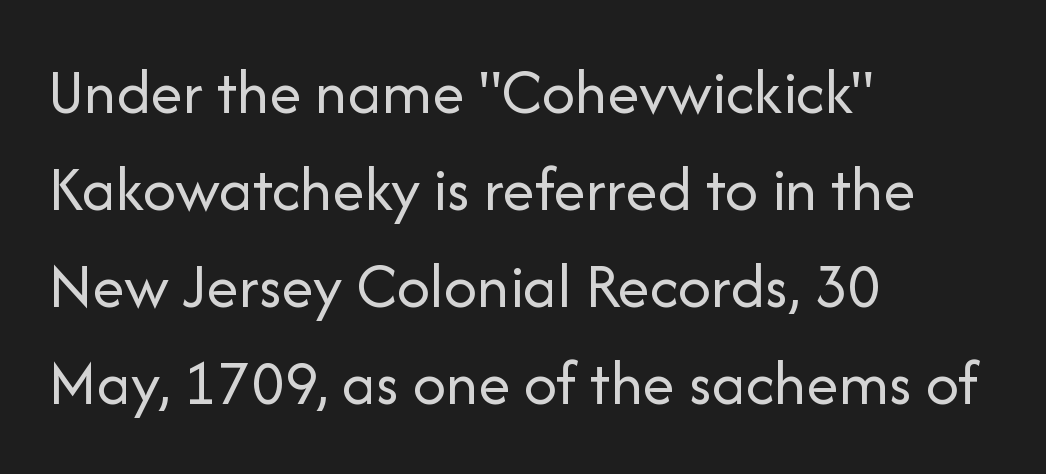
The image shows 65 px regular-weight sans-serif type, upright; set left-aligned, normal line spacing (1.49x), normal letter spacing, not underlined; low stroke contrast and a medium x-height.
